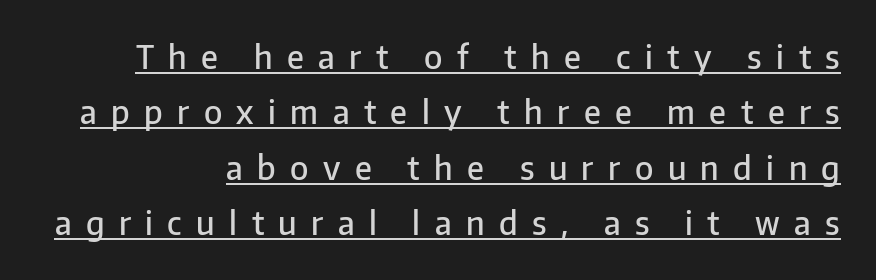
The image shows 32 px semibold sans-serif type, upright; set right-aligned, line spacing 1.73x, unusually wide letter spacing (+0.45 em), underlined; low stroke contrast and a medium x-height.
